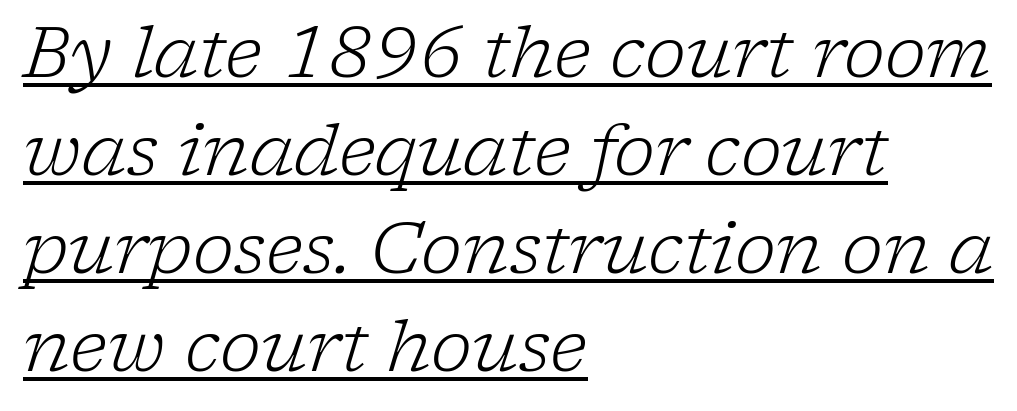
Q: Is the text bold? A: No.
Q: Is the text italic (slanted)? A: Yes, it leans right by about 17 degrees.
Q: Is the typeface a serif or a sans-serif typeface? A: Serif.
Q: Is the text underlined? A: Yes.
Q: How is the paragraph aligned? A: Left-aligned.
Q: Is the spacing between letters normal or unusually wide? A: Normal.
Q: Is the spacing between lines tight, normal or loose? A: Normal.
Q: Width (condensed, normal, or wide)? A: Normal.
Q: Stroke contrast? A: Low.
Q: x-height? A: Medium.
Q: Monospaced? A: No.
